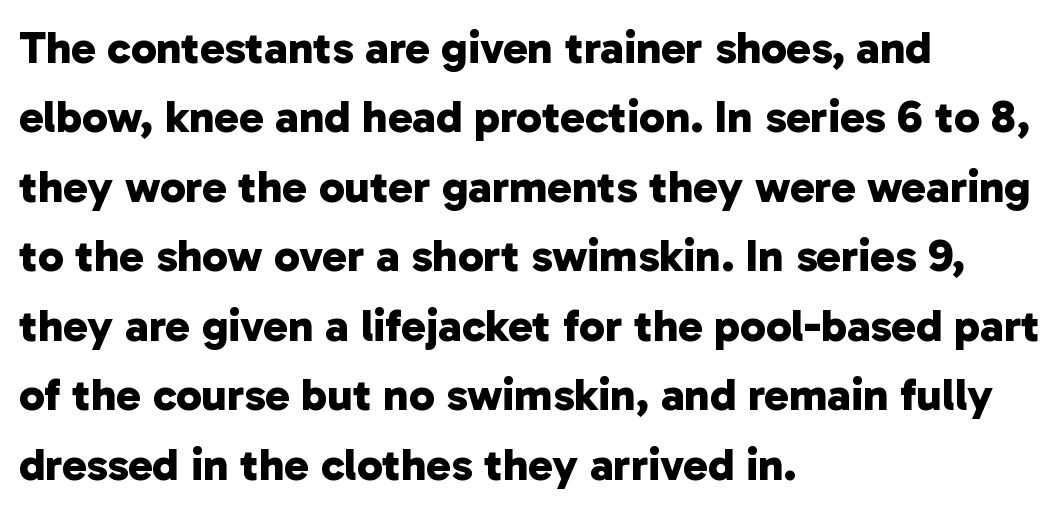
Q: Is the text bold? A: Yes.
Q: Is the typeface a serif or a sans-serif typeface? A: Sans-serif.
Q: Is the text underlined? A: No.
Q: How is the paragraph aligned? A: Left-aligned.
Q: Is the spacing between letters normal or unusually wide? A: Normal.
Q: Is the spacing between lines tight, normal or loose? A: Normal.
Q: Width (condensed, normal, or wide)? A: Normal.
Q: Stroke contrast? A: Low.
Q: x-height? A: Medium.
Q: Monospaced? A: No.
